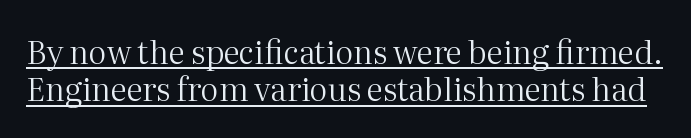
The image shows 32 px regular-weight serif type, upright; set line spacing 1.17x, normal letter spacing, underlined; medium stroke contrast and a medium x-height.
